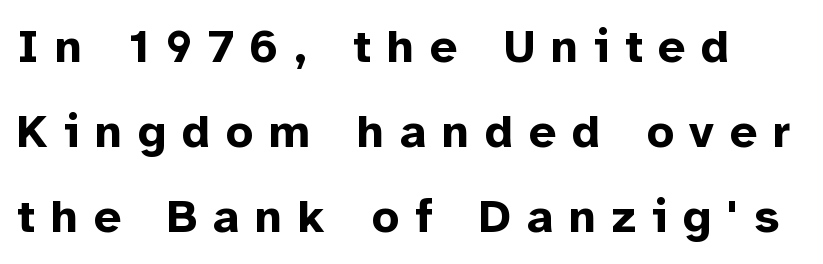
The image shows 47 px bold sans-serif type, upright; set line spacing 1.81x, unusually wide letter spacing (+0.34 em), not underlined; low stroke contrast and a medium x-height.
